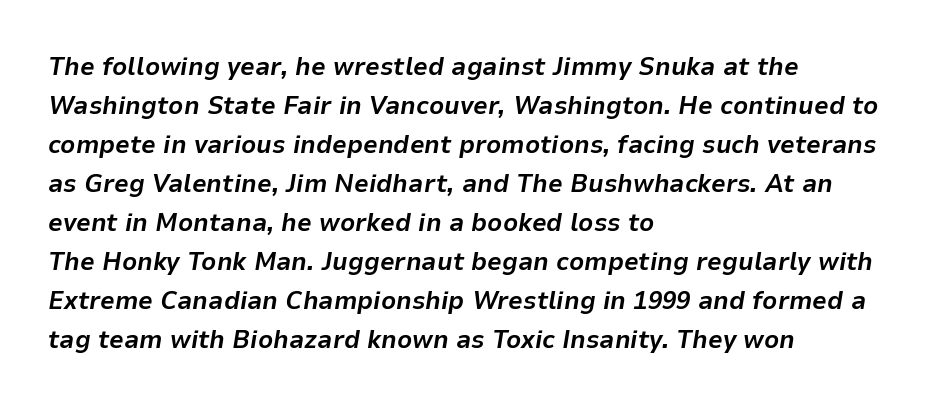
Q: Is the text bold? A: Yes.
Q: Is the text italic (slanted)? A: Yes, it leans right by about 9 degrees.
Q: Is the text underlined? A: No.
Q: How is the paragraph aligned? A: Left-aligned.
Q: Is the spacing between letters normal or unusually wide? A: Normal.
Q: Is the spacing between lines tight, normal or loose? A: Normal.
